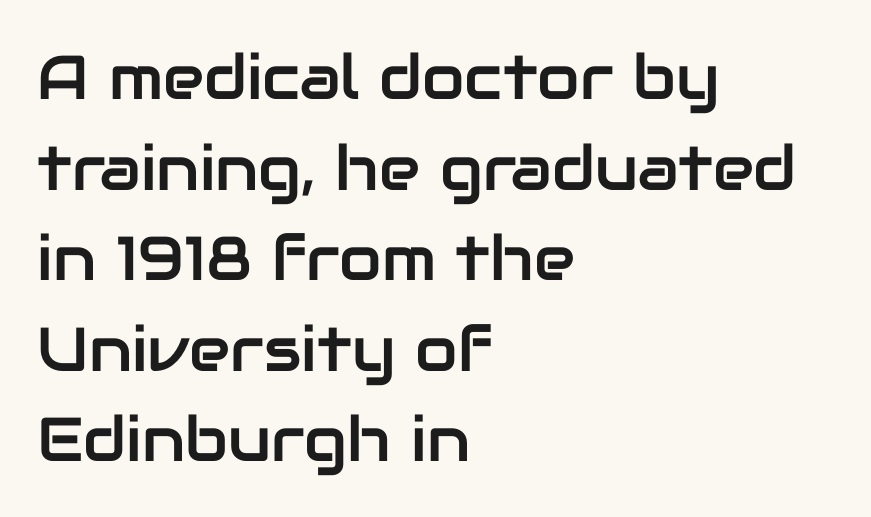
The image shows 62 px sans-serif type, upright; set left-aligned, normal line spacing (1.46x), normal letter spacing, not underlined; low stroke contrast and a medium x-height.
